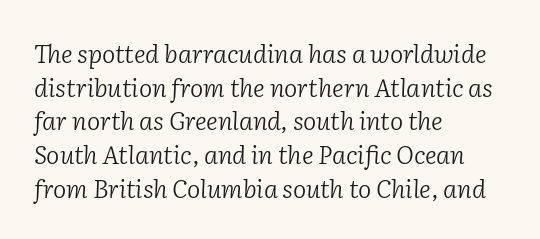
The passage shown leans; its letterforms are oblique. The rendering anchors every line to the left-hand side. Quick note: interline space is typical. Any mark beneath the type? The region is blank. Nobody touched the tracking dial on this one.
